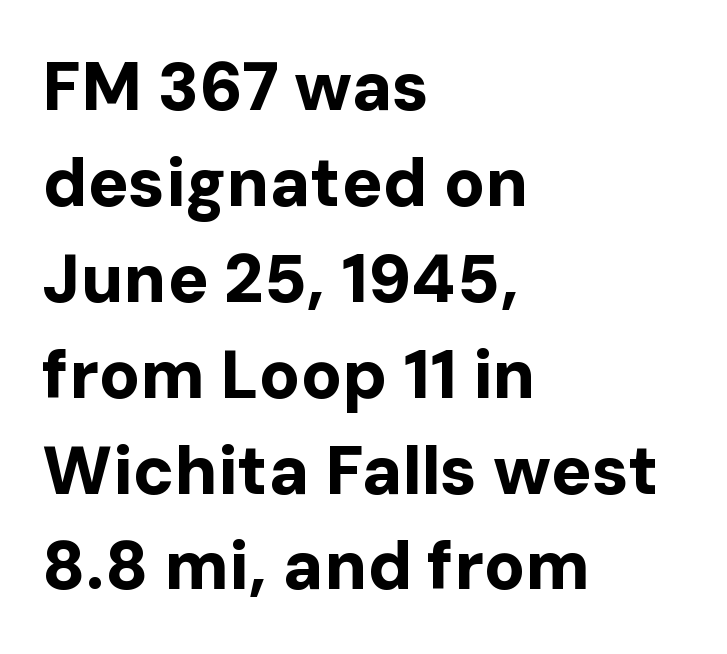
{"serif": "no", "italic": "no", "bold": "yes", "weight": "bold", "width": "normal", "stroke_contrast": "low", "x_height": "medium", "monospaced": "no", "underline": "no", "align": "left", "line_spacing": "normal", "line_spacing_ratio": 1.41, "letter_spacing": "normal", "letter_spacing_em": 0.0, "glyph_px": 68}
